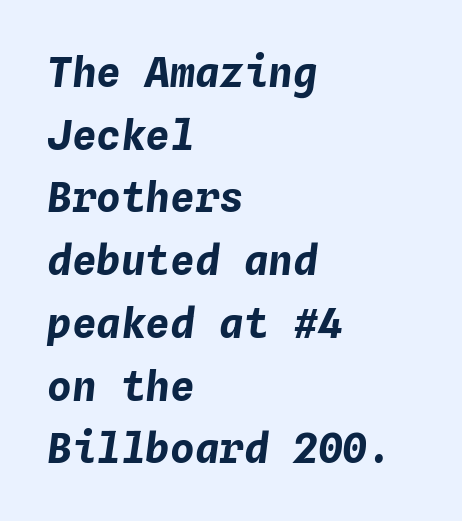
A classic flush-left, rag-right setting is used for this passage. The font's italic variant was chosen for this text. Compared with typical body copy, the letter spacing here is the same. The lines sit at an ordinary, default distance from one another.
